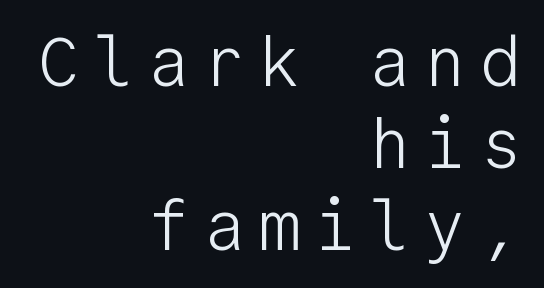
The image shows 69 px light sans-serif type, upright, monospaced; set right-aligned, line spacing 1.19x, unusually wide letter spacing (+0.2 em), not underlined; low stroke contrast and a medium x-height.
